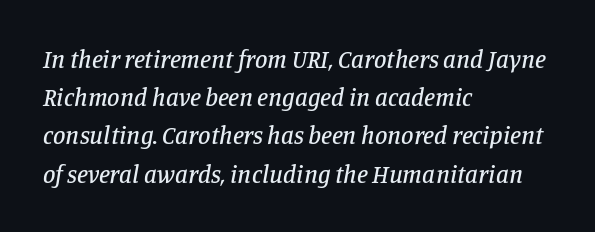
The image shows 25 px text type, italic (leaning right); set left-aligned, normal line spacing (1.53x), normal letter spacing, not underlined.
